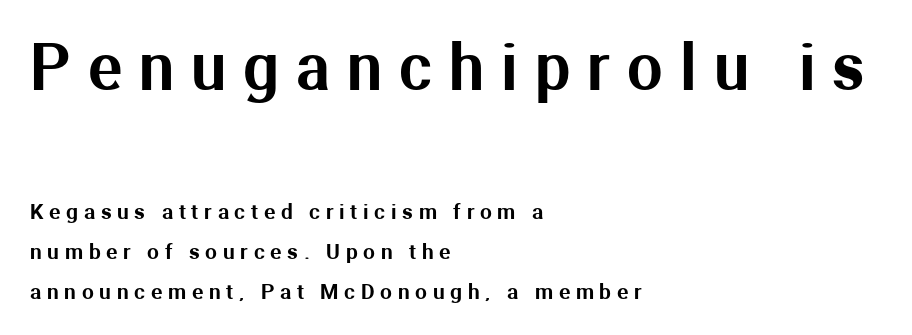
The image shows 63 px sans-serif type, upright; set left-aligned, line spacing 1.89x, unusually wide letter spacing (+0.27 em), not underlined; the first (top) block is 3.0x larger; medium stroke contrast and a medium x-height.
